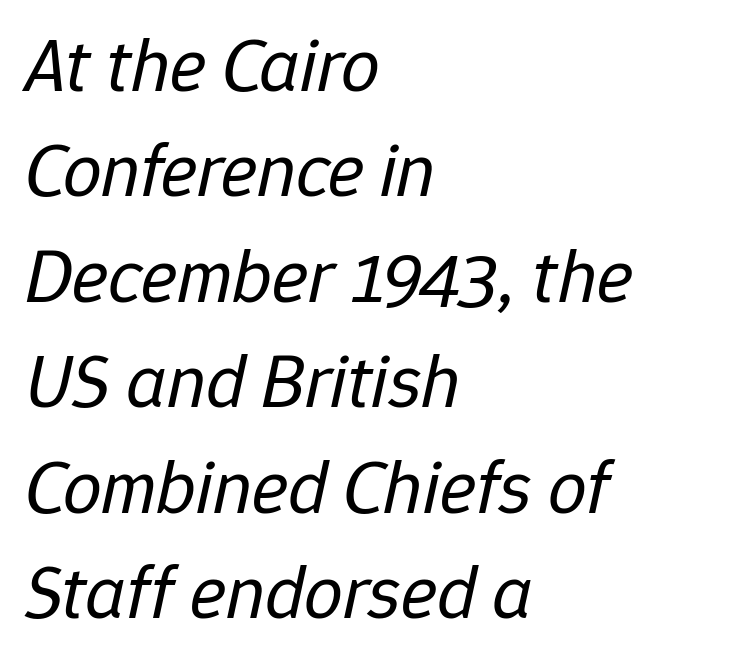
{"italic": "yes", "lean": "right", "slant_degrees": 12, "bold": "no", "weight": "regular", "width": "normal", "stroke_contrast": "low", "x_height": "medium", "monospaced": "no", "underline": "no", "align": "left", "line_spacing": "normal", "line_spacing_ratio": 1.37, "letter_spacing": "normal", "letter_spacing_em": 0.0, "glyph_px": 77}
